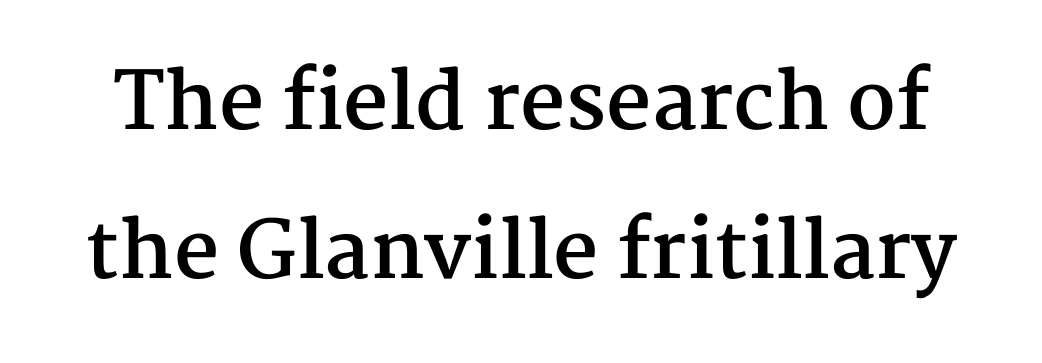
{"serif": "yes", "italic": "no", "bold": "yes", "weight": "semibold", "width": "normal", "stroke_contrast": "medium", "x_height": "medium", "monospaced": "no", "underline": "no", "line_spacing_ratio": 1.88, "letter_spacing": "normal", "letter_spacing_em": 0.0, "glyph_px": 79}
